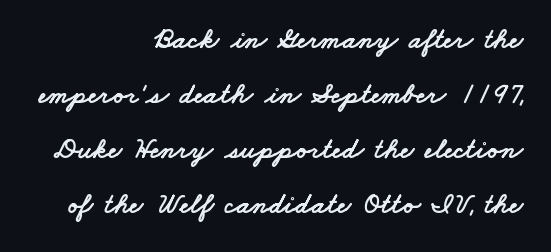
{"serif": "no", "width": "wide", "stroke_contrast": "low", "x_height": "small", "monospaced": "no", "underline": "no", "align": "right", "line_spacing": "loose", "line_spacing_ratio": 1.9, "letter_spacing": "normal", "letter_spacing_em": 0.0, "glyph_px": 29}
